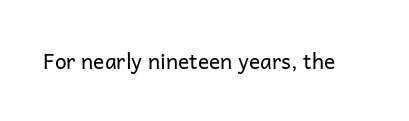
{"italic": "no", "bold": "no", "underline": "no", "letter_spacing": "normal", "letter_spacing_em": 0.0, "glyph_px": 21}
